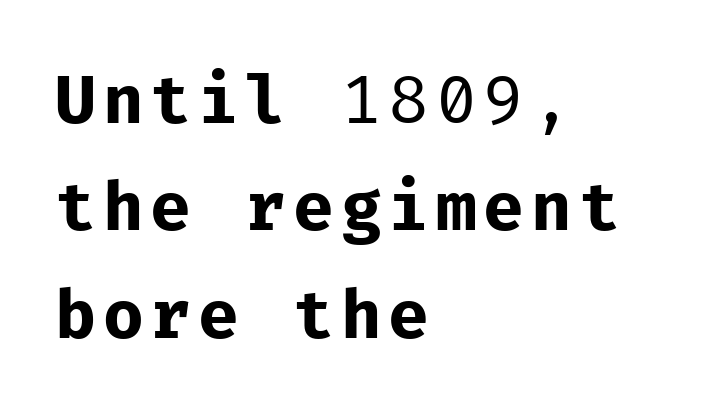
The image shows 68 px regular-weight sans-serif type, upright, monospaced; set left-aligned, normal line spacing (1.58x), not underlined; low stroke contrast and a medium x-height.
